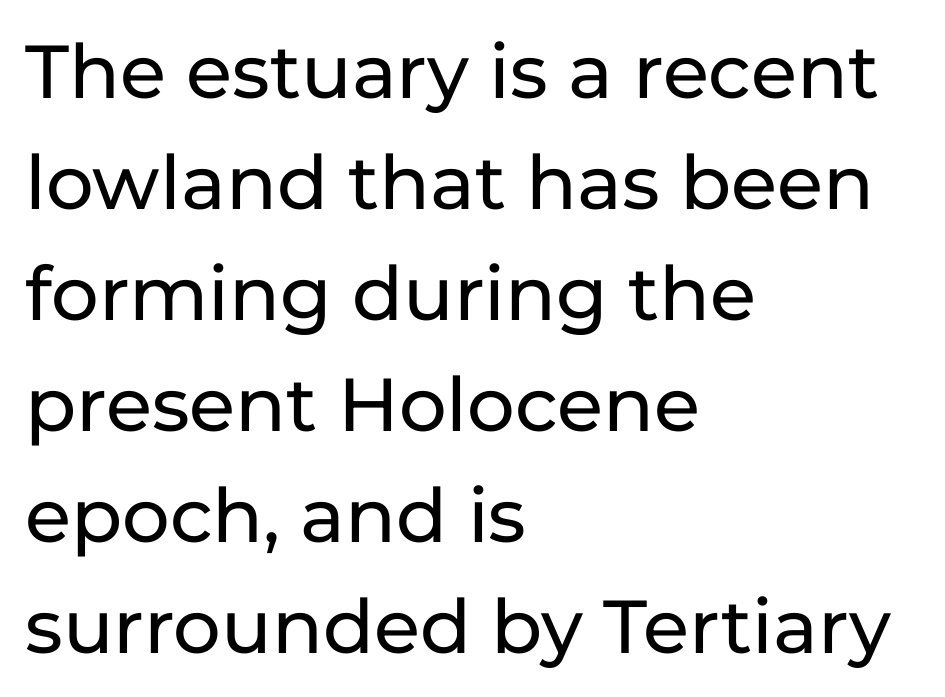
What's the leading like? Ordinary, nothing unusual. You could call the tracking neutral — neither tight nor loose. The rendering uses natural spacing where letterforms have individual widths. Just letters on the line, the space beneath them empty. Notice how the passage keeps a crisp vertical edge on the left only. Unlike italic type, these characters show no tilt at all.
